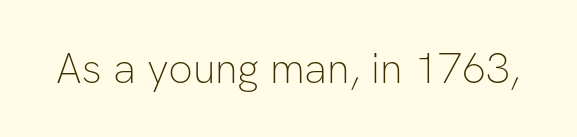
{"serif": "no", "italic": "no", "bold": "no", "weight": "thin", "width": "normal", "stroke_contrast": "low", "x_height": "medium", "monospaced": "no", "underline": "no", "letter_spacing": "normal", "letter_spacing_em": 0.0, "glyph_px": 43}
